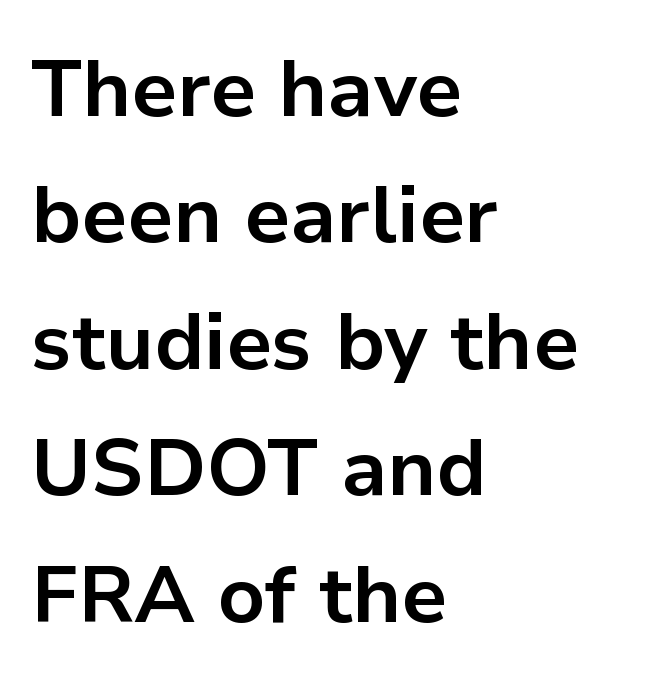
The ragged edge is on the right, which tells us the setting is flush left. This block has exactly the height ordinary leading produces. Note the varied advance widths — an 'i' is clearly narrower than an 'm'. Default kerning and tracking; the words read as compact shapes. Type without underlining. To sum up the face: it is a sans, with no serifs.
